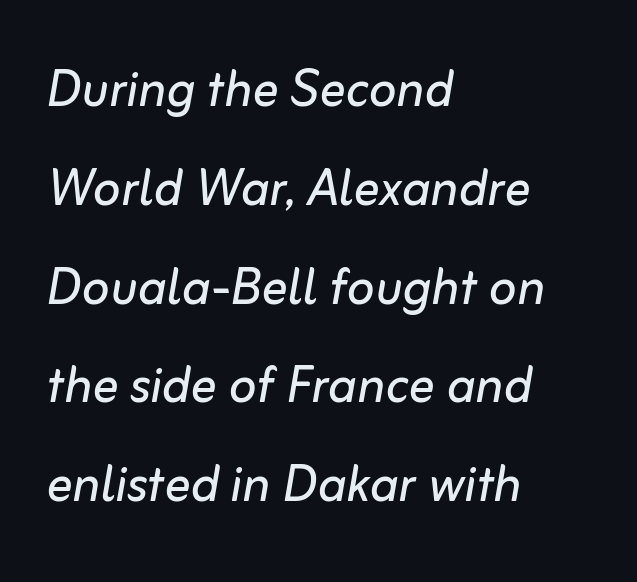
The image shows 65 px regular-weight type, italic (leaning right); set left-aligned, normal line spacing (1.52x), normal letter spacing, not underlined; low stroke contrast and a medium x-height.
